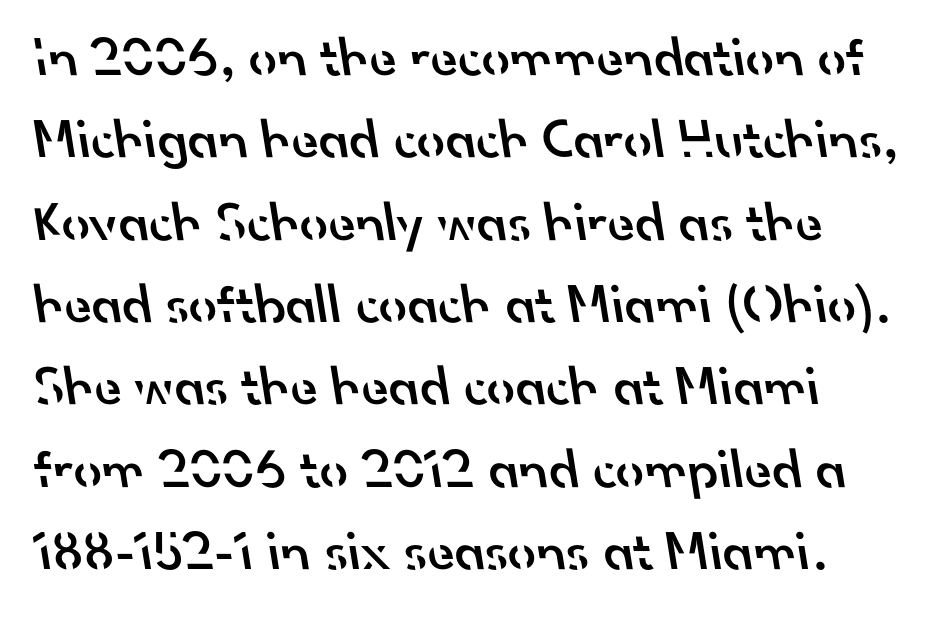
The image shows 56 px semibold sans-serif type; set left-aligned, normal line spacing (1.47x), normal letter spacing, not underlined; low stroke contrast and a small x-height.
